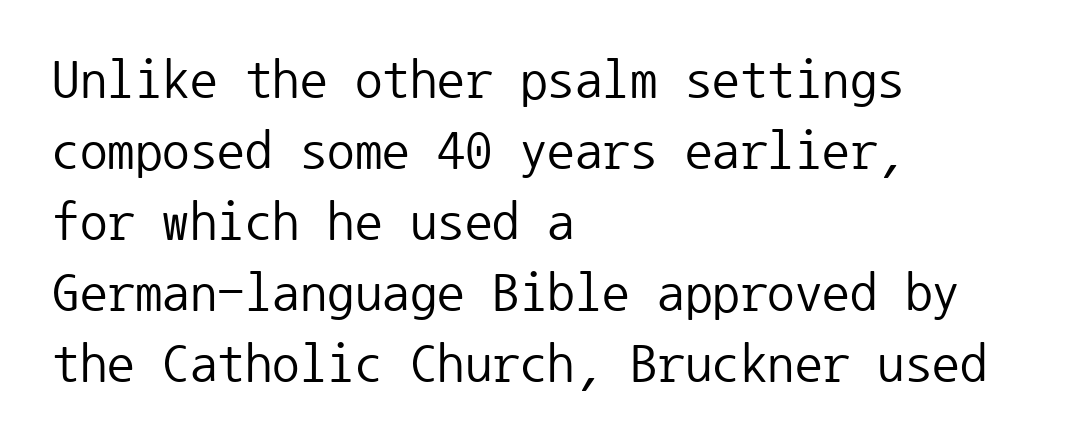
{"serif": "no", "italic": "no", "bold": "no", "weight": "regular", "width": "normal", "stroke_contrast": "low", "x_height": "medium", "monospaced": "yes", "underline": "no", "align": "left", "line_spacing": "normal", "line_spacing_ratio": 1.29, "letter_spacing": "normal", "letter_spacing_em": 0.0, "glyph_px": 55}
